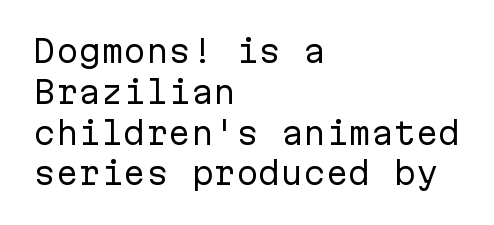
Notice how the passage keeps a crisp vertical edge on the left only. The rendering uses a moderate line-height, typical for paragraphs. The specimen reads as upright at a glance. The face used here is a sans, in the tradition of grotesques and geometrics.
